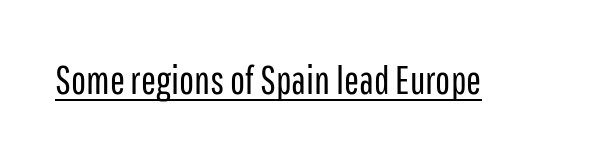
The image shows 40 px regular-weight, condensed sans-serif type, upright; set normal letter spacing, underlined; low stroke contrast and a medium x-height.
